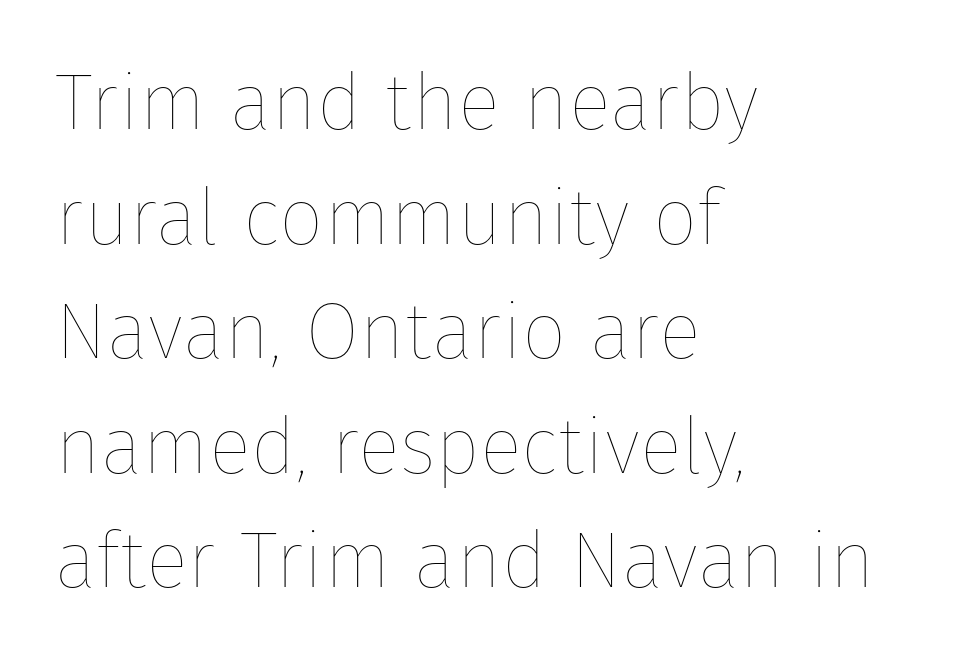
The image shows 79 px thin type, upright; set left-aligned, normal line spacing (1.45x), normal letter spacing, not underlined; low stroke contrast and a medium x-height.
